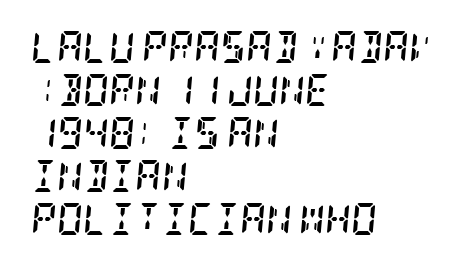
Q: Is the text bold? A: Yes.
Q: Is the text italic (slanted)? A: Yes, it leans right by about 5 degrees.
Q: Is the typeface a serif or a sans-serif typeface? A: Serif.
Q: Is the text underlined? A: No.
Q: How is the paragraph aligned? A: Left-aligned.
Q: Is the spacing between letters normal or unusually wide? A: Normal.
Q: Is the spacing between lines tight, normal or loose? A: Normal.
Q: Width (condensed, normal, or wide)? A: Condensed.
Q: Stroke contrast? A: Low.
Q: x-height? A: Large.
